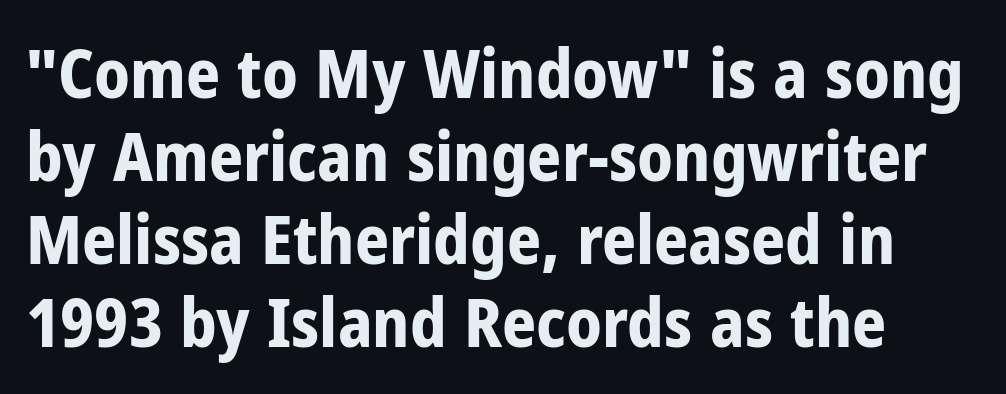
Q: Is the text bold? A: Yes.
Q: Is the text italic (slanted)? A: No, it is upright.
Q: Is the typeface a serif or a sans-serif typeface? A: Sans-serif.
Q: Is the text underlined? A: No.
Q: Is the spacing between letters normal or unusually wide? A: Normal.
Q: Width (condensed, normal, or wide)? A: Condensed.
Q: Stroke contrast? A: Low.
Q: x-height? A: Medium.
Q: Monospaced? A: No.
